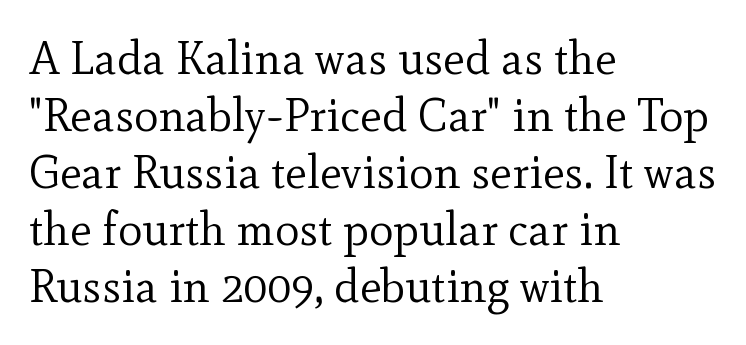
{"serif": "yes", "italic": "no", "bold": "no", "weight": "regular", "width": "normal", "x_height": "small", "monospaced": "no", "underline": "no", "align": "left", "line_spacing_ratio": 1.24, "letter_spacing": "normal", "letter_spacing_em": 0.0, "glyph_px": 46}
